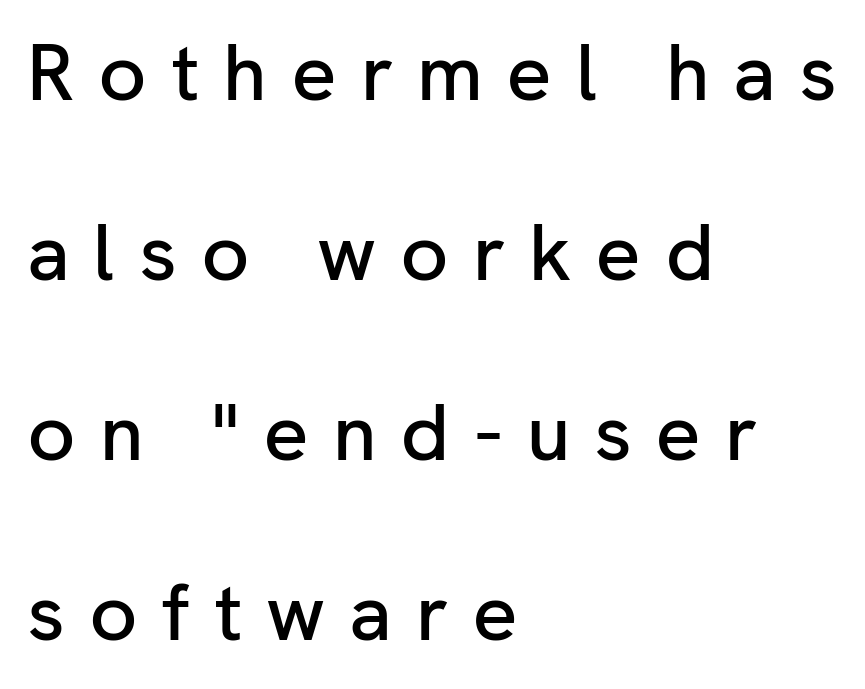
Q: Is the text italic (slanted)? A: No, it is upright.
Q: Is the typeface a serif or a sans-serif typeface? A: Sans-serif.
Q: Is the text underlined? A: No.
Q: How is the paragraph aligned? A: Left-aligned.
Q: Is the spacing between letters normal or unusually wide? A: Unusually wide.
Q: Is the spacing between lines tight, normal or loose? A: Loose.
Q: Width (condensed, normal, or wide)? A: Normal.
Q: Stroke contrast? A: Low.
Q: x-height? A: Medium.
Q: Monospaced? A: No.
